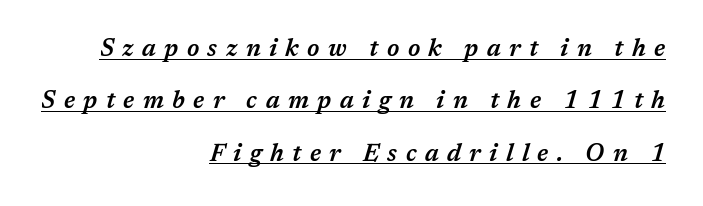
Q: Is the text bold? A: Semi-bold.
Q: Is the text italic (slanted)? A: Yes, it leans right by about 17 degrees.
Q: Is the text underlined? A: Yes.
Q: How is the paragraph aligned? A: Right-aligned.
Q: Is the spacing between letters normal or unusually wide? A: Unusually wide.
Q: Is the spacing between lines tight, normal or loose? A: Loose.
